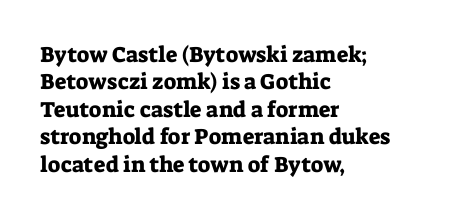
Q: Is the text italic (slanted)? A: No, it is upright.
Q: Is the text underlined? A: No.
Q: How is the paragraph aligned? A: Left-aligned.
Q: Is the spacing between letters normal or unusually wide? A: Normal.
Q: Is the spacing between lines tight, normal or loose? A: Normal.
